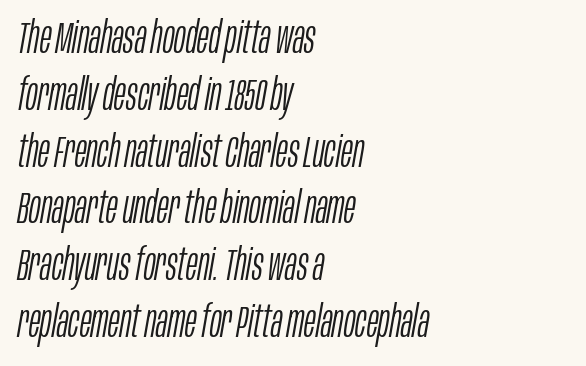
The image shows 44 px light, condensed type, italic (leaning right); set left-aligned, normal line spacing (1.29x), normal letter spacing, not underlined; low stroke contrast and a large x-height.
